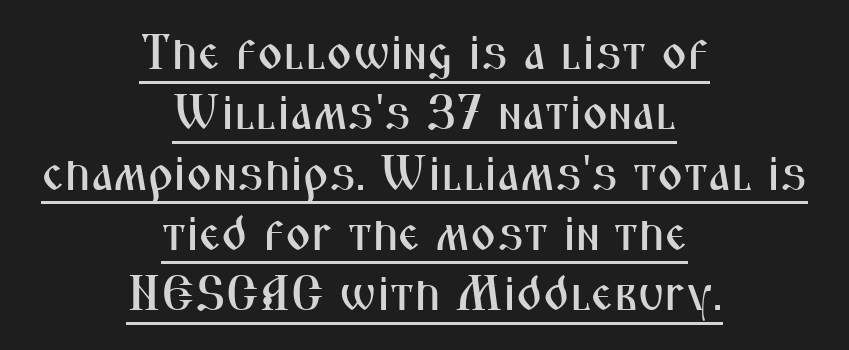
The face used here is proportionally spaced, like ordinary book or web type. Tall strokes in this sample are plumb rather than angled. A rule runs beneath these lines of type. The typesetter chose a symmetrical, centered arrangement here.
